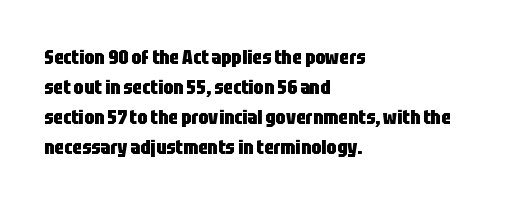
Alignment: flush left. Tall strokes in this sample are plumb rather than angled. Successive baselines arrive at the customary interval. The rendering uses a bold face; every stroke is thick and dark. The specimen omits any rule beneath the text block's lines. Short note: letters normally spaced.
